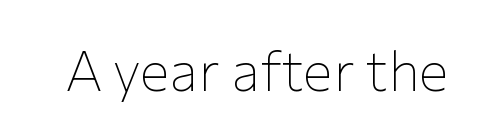
Q: Is the text bold? A: No.
Q: Is the text italic (slanted)? A: No, it is upright.
Q: Is the typeface a serif or a sans-serif typeface? A: Sans-serif.
Q: Is the text underlined? A: No.
Q: Is the spacing between letters normal or unusually wide? A: Normal.
Q: Width (condensed, normal, or wide)? A: Normal.
Q: Stroke contrast? A: Low.
Q: x-height? A: Medium.
Q: Monospaced? A: No.
